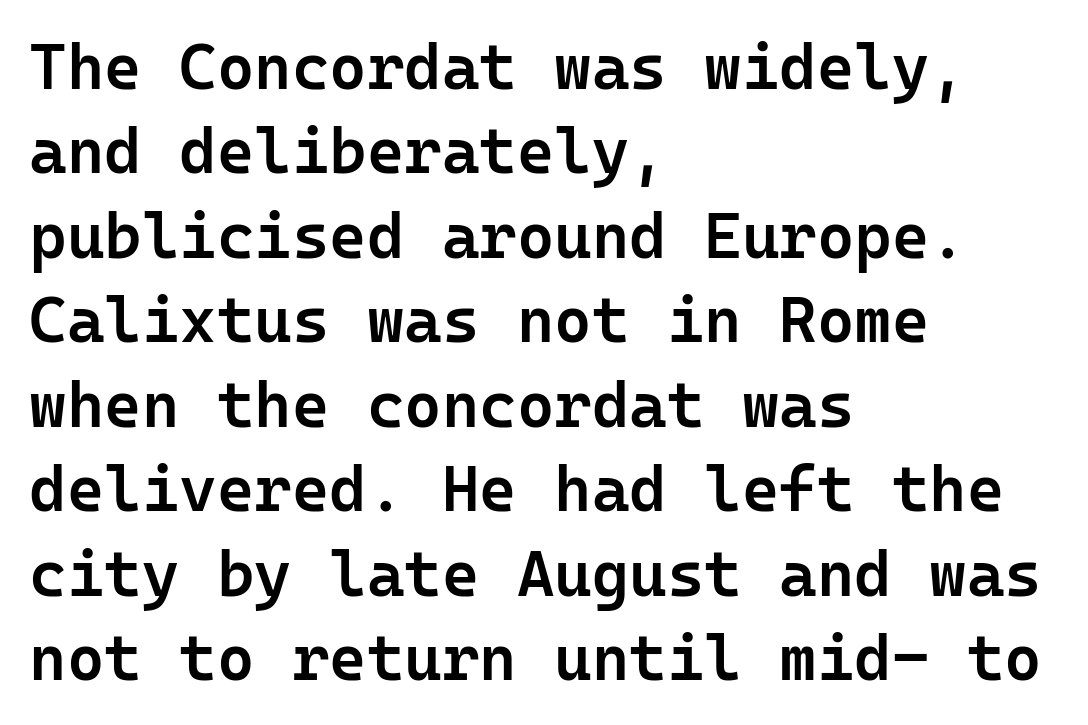
Q: Is the text bold? A: Semi-bold.
Q: Is the text italic (slanted)? A: No, it is upright.
Q: Is the typeface a serif or a sans-serif typeface? A: Sans-serif.
Q: Is the text underlined? A: No.
Q: How is the paragraph aligned? A: Left-aligned.
Q: Is the spacing between letters normal or unusually wide? A: Normal.
Q: Is the spacing between lines tight, normal or loose? A: Normal.
Q: Width (condensed, normal, or wide)? A: Normal.
Q: Stroke contrast? A: Low.
Q: x-height? A: Medium.
Q: Monospaced? A: Yes.
